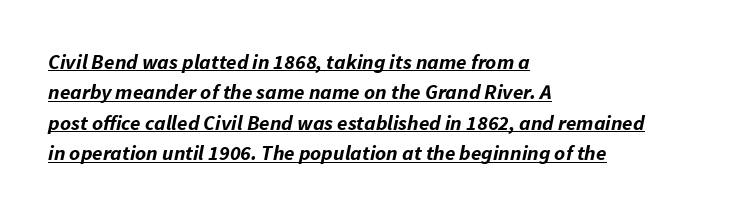
Q: Is the text bold? A: Yes.
Q: Is the text italic (slanted)? A: Yes, it leans right by about 11 degrees.
Q: Is the text underlined? A: Yes.
Q: How is the paragraph aligned? A: Left-aligned.
Q: Is the spacing between letters normal or unusually wide? A: Normal.
Q: Is the spacing between lines tight, normal or loose? A: Normal.
